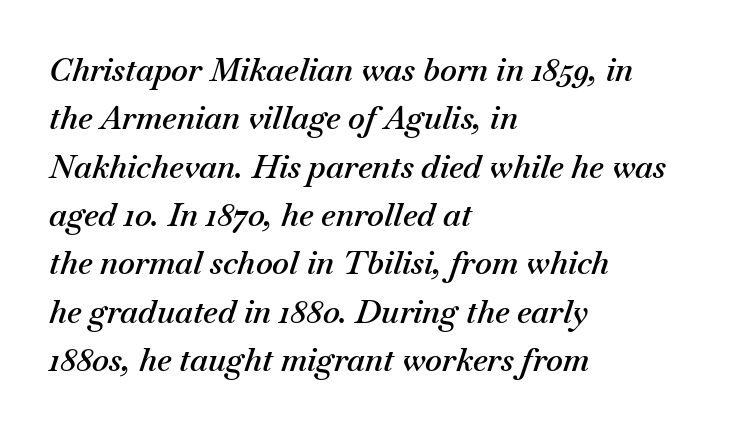
Italic: yes, the glyphs are oblique. Varying glyph widths throughout — classic text-font behaviour. Successive baselines arrive at the customary interval. Reading down the block, your eye returns to a fixed left position each line.
